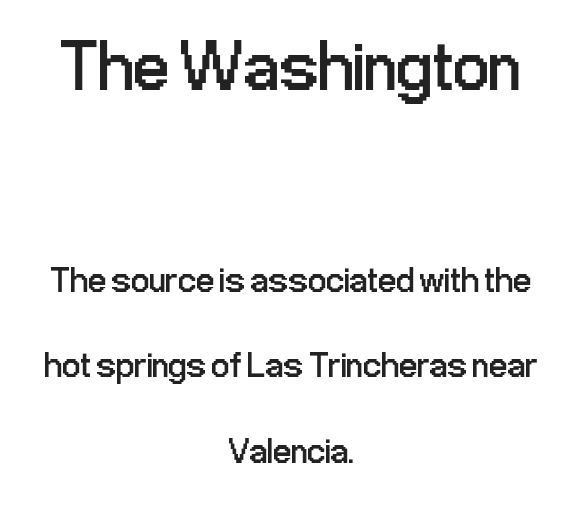
Leading is clearly above the norm, producing a sparse column. If you folded the block vertically in half, each line would mirror itself in length. Letterform terminals end flat and unadorned throughout the passage. A light-to-regular cut is what we see here.
